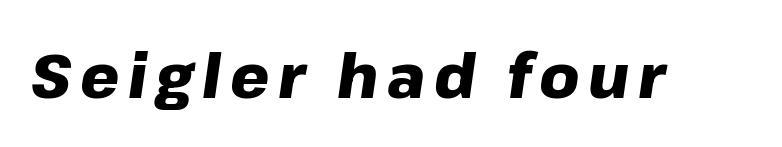
{"italic": "yes", "lean": "right", "slant_degrees": 8, "bold": "yes", "weight": "heavy", "width": "normal", "stroke_contrast": "low", "x_height": "medium", "monospaced": "no", "underline": "no", "glyph_px": 62}
